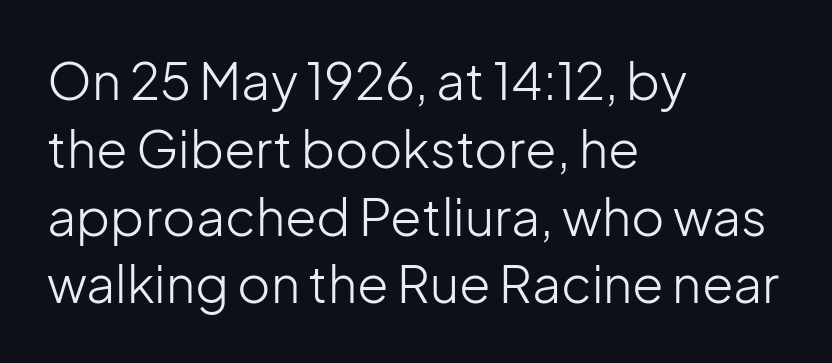
The image shows 51 px light sans-serif type, upright; set left-aligned, normal line spacing (1.33x), normal letter spacing, not underlined; low stroke contrast and a medium x-height.
